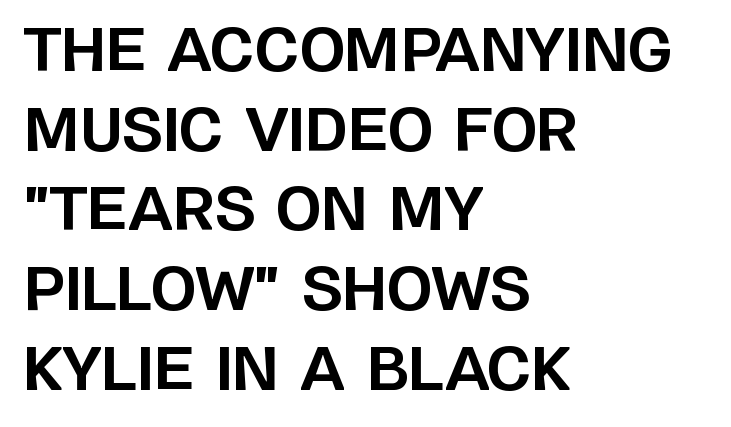
{"serif": "no", "italic": "no", "bold": "yes", "weight": "bold", "width": "normal", "stroke_contrast": "low", "x_height": "large", "monospaced": "no", "underline": "no", "align": "left", "line_spacing": "normal", "line_spacing_ratio": 1.35, "letter_spacing": "normal", "letter_spacing_em": 0.0, "glyph_px": 59}
